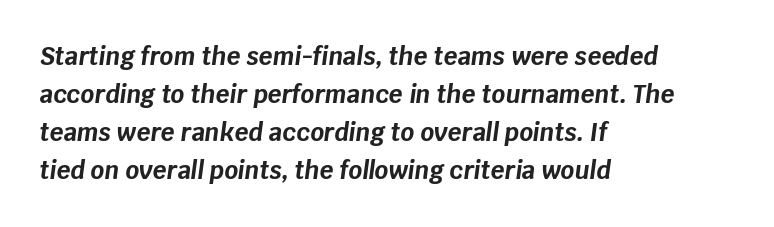
Q: Is the text bold? A: Yes.
Q: Is the text italic (slanted)? A: Yes, it leans right by about 8 degrees.
Q: Is the text underlined? A: No.
Q: How is the paragraph aligned? A: Left-aligned.
Q: Is the spacing between letters normal or unusually wide? A: Normal.
Q: Is the spacing between lines tight, normal or loose? A: Normal.
